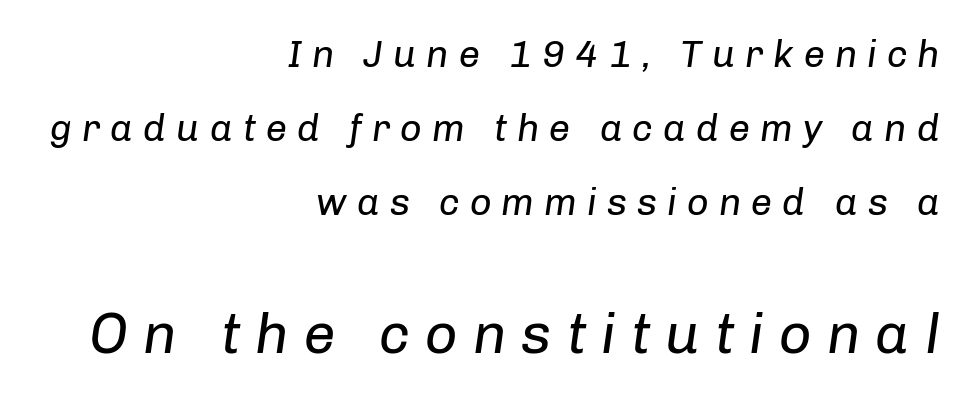
The image shows 57 px regular-weight type, italic (leaning right); set right-aligned, loose line spacing (1.95x), unusually wide letter spacing (+0.26 em), not underlined; the second (bottom) block is 1.5x larger; low stroke contrast and a medium x-height.
